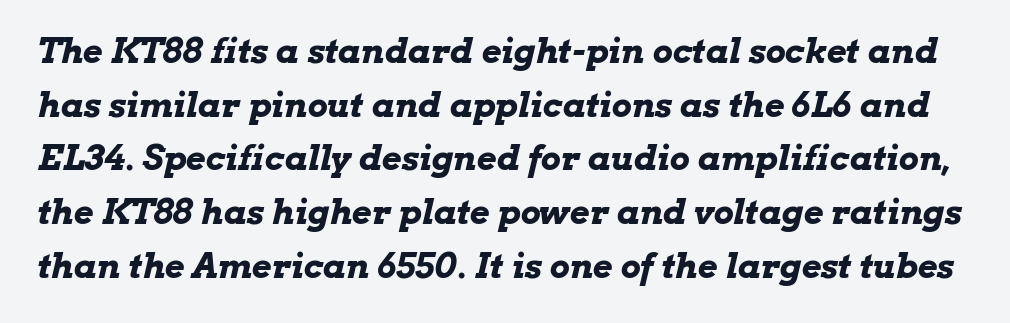
Q: Is the text bold? A: Yes.
Q: Is the text italic (slanted)? A: Yes, it leans right by about 13 degrees.
Q: Is the text underlined? A: No.
Q: Is the spacing between letters normal or unusually wide? A: Normal.
Q: Is the spacing between lines tight, normal or loose? A: Normal.
Q: Width (condensed, normal, or wide)? A: Wide.
Q: Stroke contrast? A: Low.
Q: x-height? A: Medium.
Q: Monospaced? A: No.
